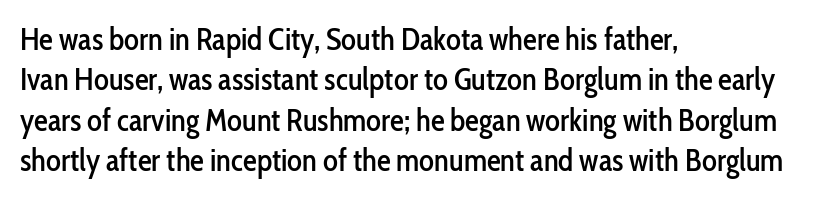
The image shows 31 px condensed sans-serif type, upright; set left-aligned, normal line spacing (1.3x), normal letter spacing, not underlined; low stroke contrast and a medium x-height.
